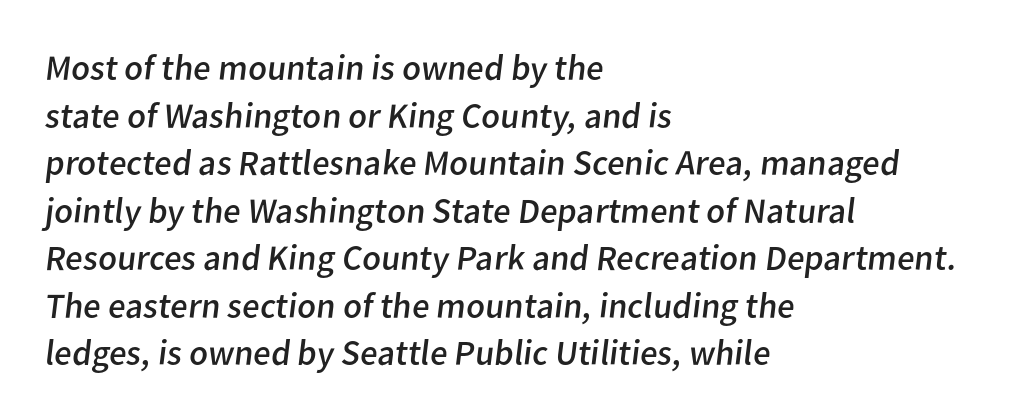
The image shows 36 px regular-weight sans-serif type; set left-aligned, normal line spacing (1.32x), normal letter spacing, not underlined; low stroke contrast and a medium x-height.
